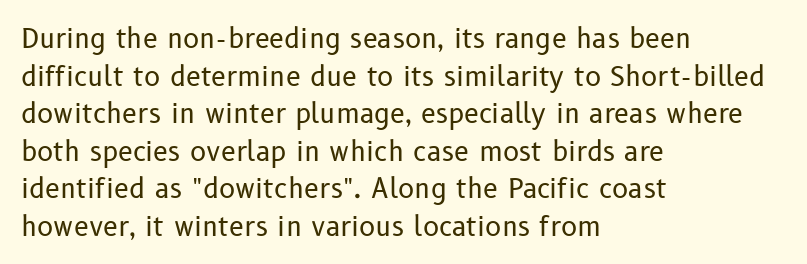
Q: Is the text bold? A: No.
Q: Is the text italic (slanted)? A: No, it is upright.
Q: Is the text underlined? A: No.
Q: How is the paragraph aligned? A: Left-aligned.
Q: Is the spacing between letters normal or unusually wide? A: Normal.
Q: Is the spacing between lines tight, normal or loose? A: Normal.
